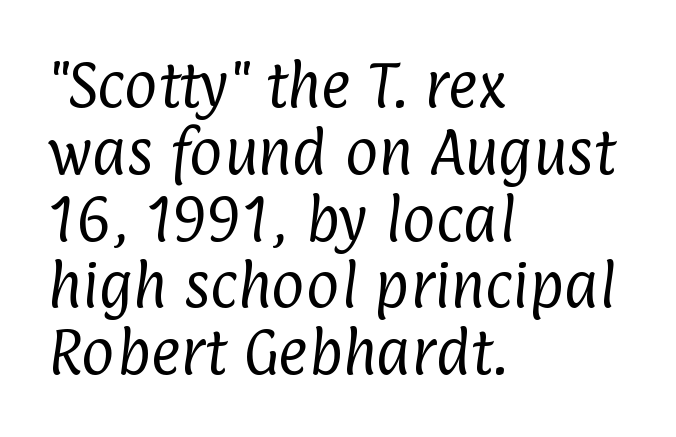
Q: Is the text bold? A: No.
Q: Is the typeface a serif or a sans-serif typeface? A: Sans-serif.
Q: Is the text underlined? A: No.
Q: How is the paragraph aligned? A: Left-aligned.
Q: Is the spacing between letters normal or unusually wide? A: Normal.
Q: Is the spacing between lines tight, normal or loose? A: Normal.
Q: Width (condensed, normal, or wide)? A: Condensed.
Q: Stroke contrast? A: Low.
Q: x-height? A: Medium.
Q: Monospaced? A: No.
